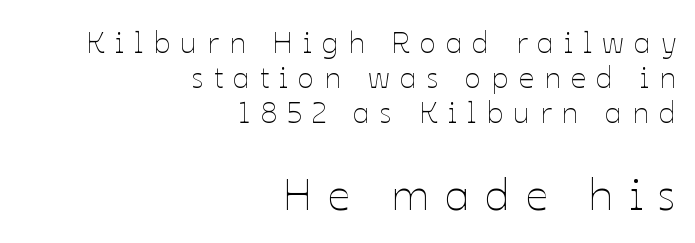
The image shows 45 px thin type, upright; set right-aligned, line spacing 1.16x, unusually wide letter spacing (+0.34 em), not underlined; the second (bottom) block is 1.5x larger; low stroke contrast and a medium x-height.
